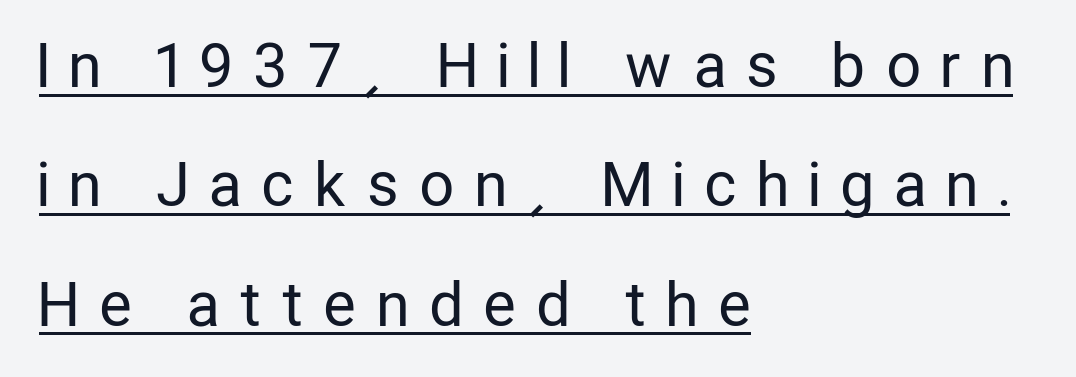
On a weight scale, this lands at 450 or below. Honestly, the rows look like they've been pulled way apart. In CSS terms this would be text-align: left. I'd call this a sans setting — the letters go barefoot.
